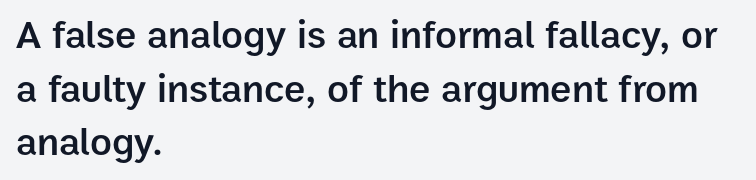
The image shows 40 px semibold sans-serif type, upright; set left-aligned, normal line spacing (1.34x), normal letter spacing, not underlined; low stroke contrast and a medium x-height.
